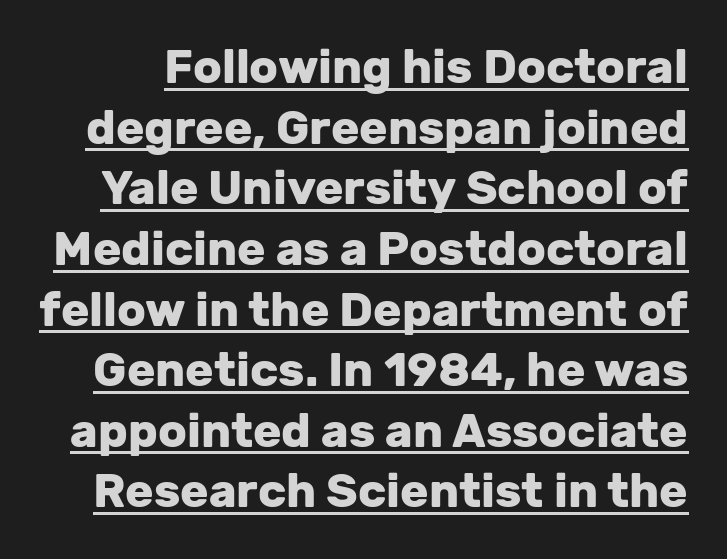
Q: Is the text bold? A: Yes.
Q: Is the text italic (slanted)? A: No, it is upright.
Q: Is the typeface a serif or a sans-serif typeface? A: Sans-serif.
Q: Is the text underlined? A: Yes.
Q: Is the spacing between letters normal or unusually wide? A: Normal.
Q: Is the spacing between lines tight, normal or loose? A: Normal.
Q: Width (condensed, normal, or wide)? A: Normal.
Q: Stroke contrast? A: Low.
Q: x-height? A: Medium.
Q: Monospaced? A: No.
